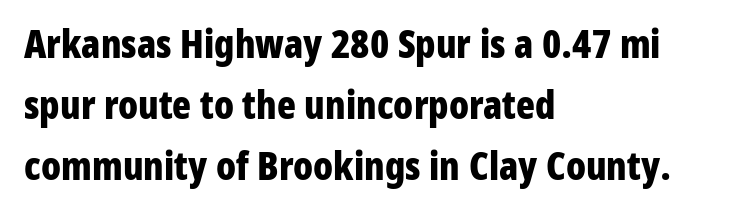
Q: Is the text bold? A: Yes.
Q: Is the text italic (slanted)? A: No, it is upright.
Q: Is the typeface a serif or a sans-serif typeface? A: Sans-serif.
Q: Is the text underlined? A: No.
Q: How is the paragraph aligned? A: Left-aligned.
Q: Is the spacing between letters normal or unusually wide? A: Normal.
Q: Is the spacing between lines tight, normal or loose? A: Normal.
Q: Width (condensed, normal, or wide)? A: Condensed.
Q: Stroke contrast? A: Low.
Q: x-height? A: Medium.
Q: Monospaced? A: No.
